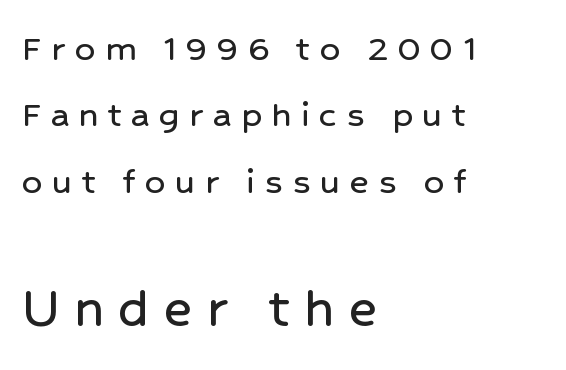
The image shows 60 px sans-serif type, upright; set left-aligned, normal line spacing (1.66x), unusually wide letter spacing (+0.24 em), not underlined; the second (bottom) block is 1.5x larger; low stroke contrast and a medium x-height.
